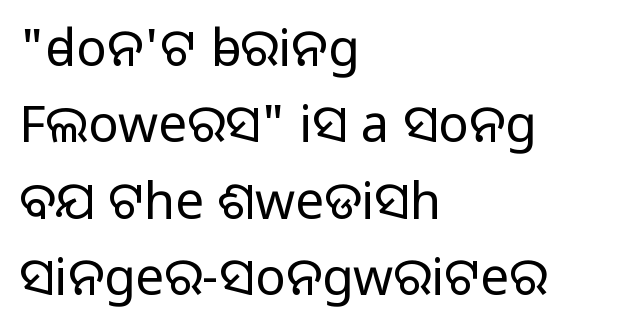
{"serif": "no", "italic": "no", "bold": "no", "weight": "light", "width": "normal", "stroke_contrast": "low", "x_height": "medium", "monospaced": "no", "underline": "no", "align": "left", "line_spacing": "normal", "line_spacing_ratio": 1.5, "letter_spacing": "normal", "letter_spacing_em": 0.0, "glyph_px": 51}
